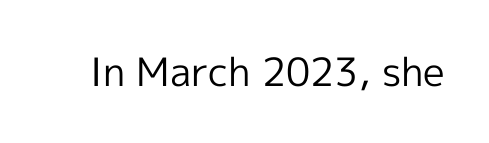
Q: Is the text bold? A: No.
Q: Is the text italic (slanted)? A: No, it is upright.
Q: Is the typeface a serif or a sans-serif typeface? A: Sans-serif.
Q: Is the text underlined? A: No.
Q: Is the spacing between letters normal or unusually wide? A: Normal.
Q: Width (condensed, normal, or wide)? A: Normal.
Q: x-height? A: Medium.
Q: Monospaced? A: No.
